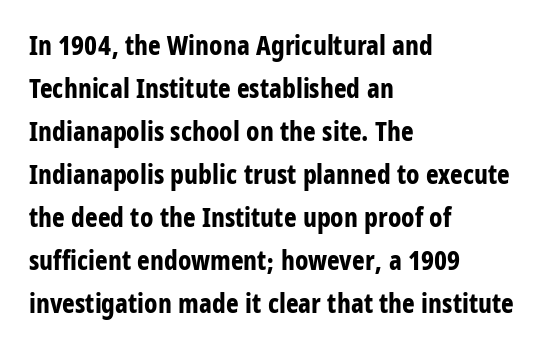
Typesetter's note: full bold, strokes at maximum text heaviness. Quick note: interline space is typical. Compared with a centered layout, this one pins lines to the left instead. Tall strokes in this sample are plumb rather than angled. The tracking reads as untouched default to a designer's eye. Has an underline been added? It has not.
